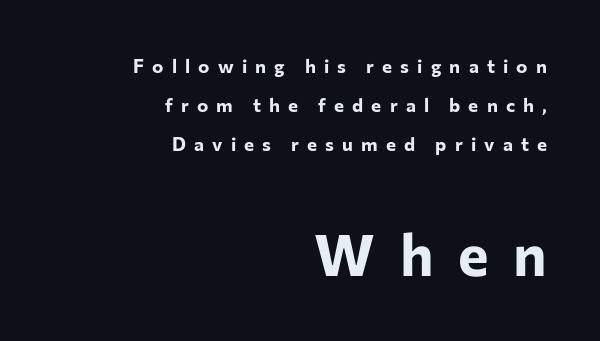
The image shows 58 px bold sans-serif type, upright; set right-aligned, loose line spacing (2.06x), unusually wide letter spacing (+0.43 em), not underlined; the second (bottom) block is 3.05x larger; low stroke contrast and a medium x-height.
